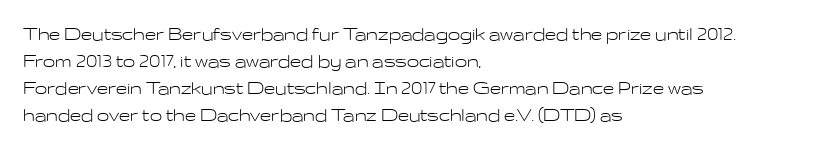
{"italic": "no", "bold": "no", "underline": "no", "align": "left", "line_spacing_ratio": 1.23, "letter_spacing": "normal", "letter_spacing_em": 0.0, "glyph_px": 22}
